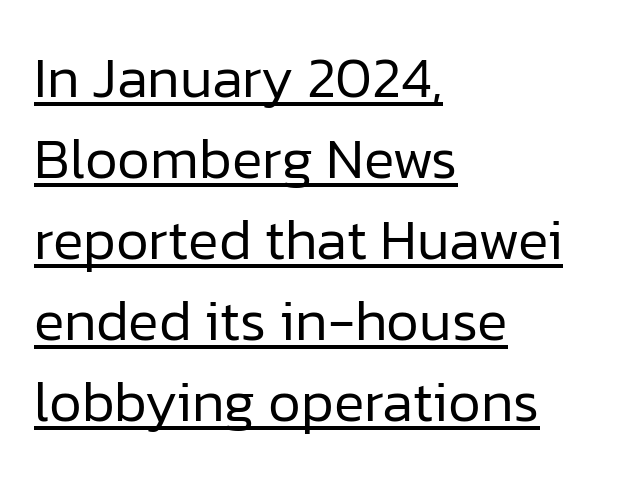
The image shows 57 px regular-weight sans-serif type, upright; set left-aligned, normal line spacing (1.42x), normal letter spacing, underlined; low stroke contrast and a medium x-height.
